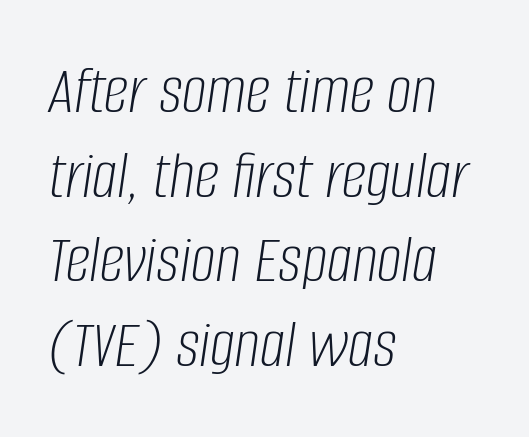
The image shows 70 px light, condensed type, italic (leaning right); set left-aligned, line spacing 1.21x, normal letter spacing, not underlined; low stroke contrast and a large x-height.
